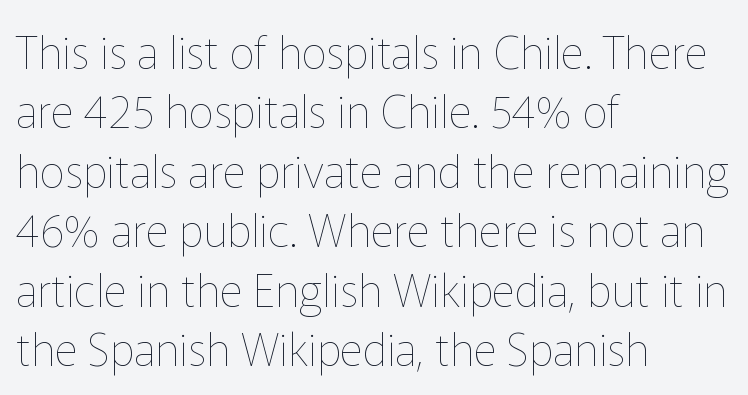
Q: Is the text bold? A: No.
Q: Is the text italic (slanted)? A: No, it is upright.
Q: Is the text underlined? A: No.
Q: How is the paragraph aligned? A: Left-aligned.
Q: Is the spacing between letters normal or unusually wide? A: Normal.
Q: Is the spacing between lines tight, normal or loose? A: Normal.
Q: Width (condensed, normal, or wide)? A: Normal.
Q: Stroke contrast? A: Low.
Q: x-height? A: Medium.
Q: Monospaced? A: No.
